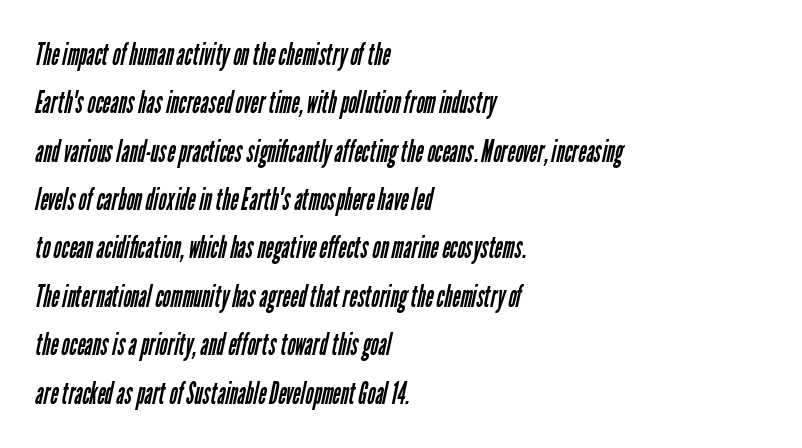
Counters stay open thanks to moderate or lighter strokes. The space directly below the letters is spotless. Spacing between characters is what you'd get straight out of the box. The rag falls on the right side of this text block.
